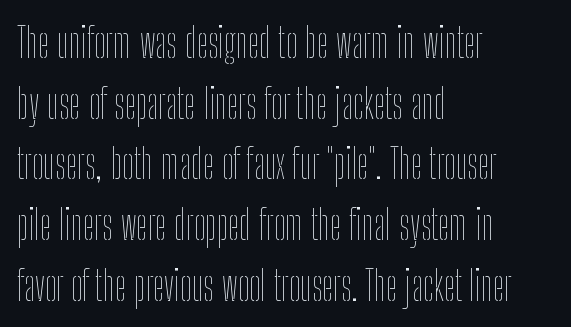
The image shows 41 px thin, condensed type, upright; set left-aligned, normal line spacing (1.48x), normal letter spacing, not underlined; low stroke contrast and a medium x-height.
